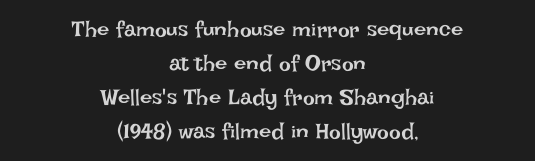
The image shows 22 px text type, upright; set centered, normal line spacing (1.54x), normal letter spacing, not underlined.
